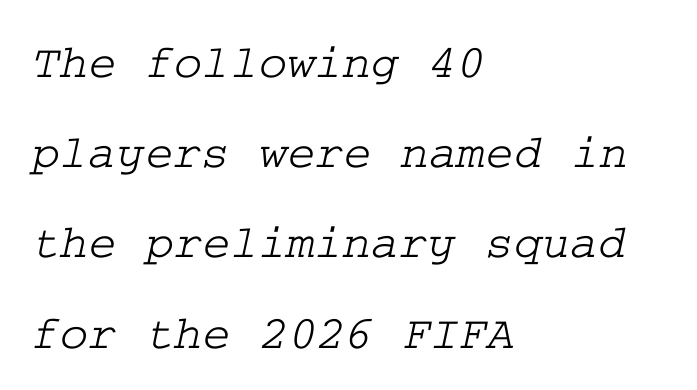
Serif or sans? Serif — the stroke terminals have little feet. These lines stack with their left ends in a neat column. The gap between lines stays unmarked. This rendering leaves character spacing at its baseline value.
